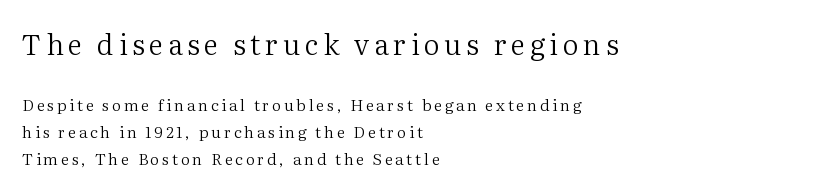
The image shows 28 px regular-weight serif type, upright; set left-aligned, normal line spacing (1.69x), not underlined; the first (top) block is 1.75x larger; medium stroke contrast and a medium x-height.
